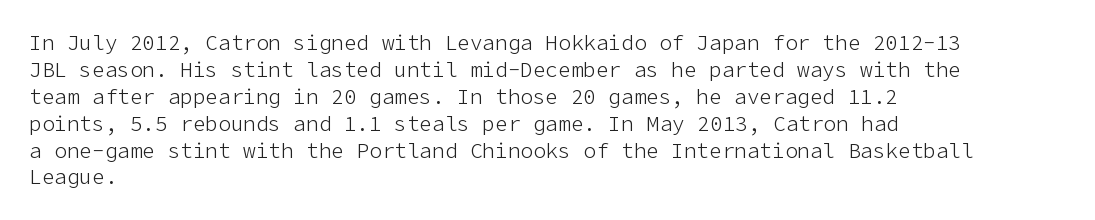
{"italic": "no", "bold": "no", "underline": "no", "align": "left", "line_spacing": "normal", "line_spacing_ratio": 1.28, "letter_spacing": "normal", "letter_spacing_em": 0.0, "glyph_px": 21}
